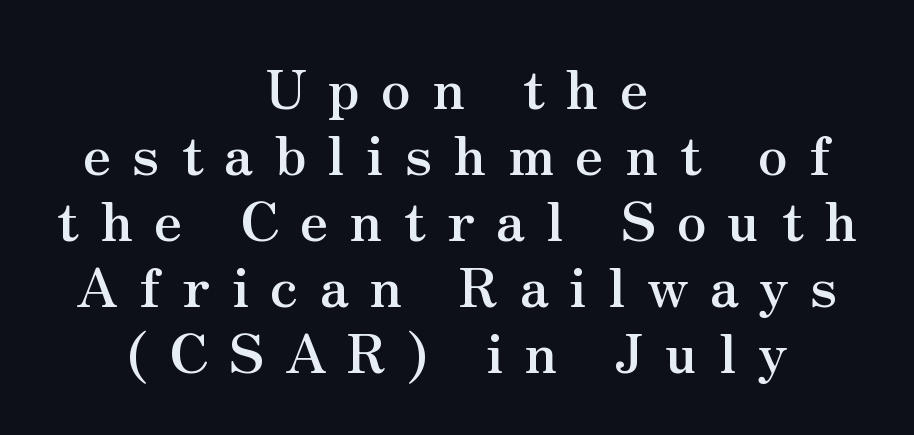
{"serif": "yes", "italic": "no", "bold": "yes", "weight": "semibold", "width": "normal", "stroke_contrast": "medium", "x_height": "small", "monospaced": "no", "underline": "no", "align": "center", "line_spacing_ratio": 1.22, "letter_spacing": "wide", "letter_spacing_em": 0.39, "glyph_px": 54}
